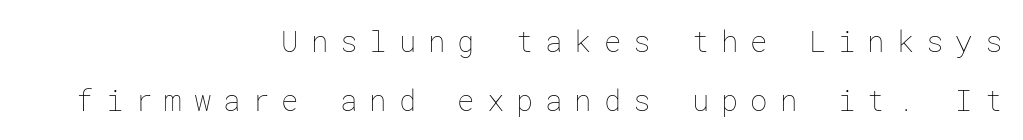
Q: Is the text bold? A: No.
Q: Is the text italic (slanted)? A: No, it is upright.
Q: Is the text underlined? A: No.
Q: How is the paragraph aligned? A: Right-aligned.
Q: Is the spacing between letters normal or unusually wide? A: Unusually wide.
Q: Is the spacing between lines tight, normal or loose? A: Loose.
Q: Width (condensed, normal, or wide)? A: Normal.
Q: Stroke contrast? A: Low.
Q: x-height? A: Medium.
